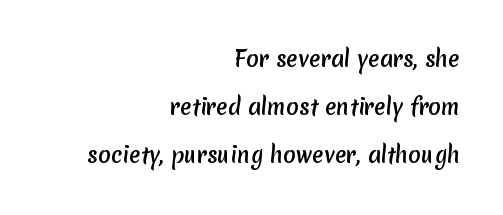
Q: Is the text underlined? A: No.
Q: How is the paragraph aligned? A: Right-aligned.
Q: Is the spacing between letters normal or unusually wide? A: Normal.
Q: Is the spacing between lines tight, normal or loose? A: Loose.
